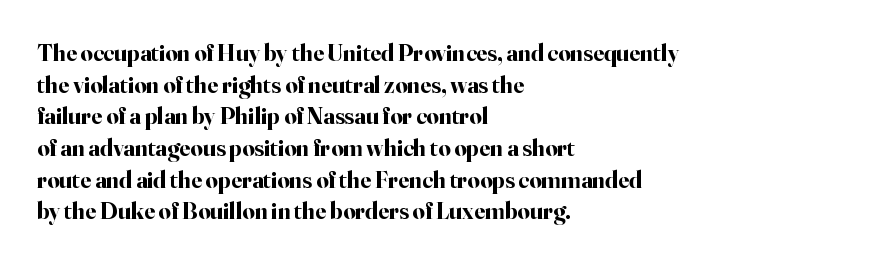
The image shows 24 px bold type, upright; set left-aligned, normal line spacing (1.32x), normal letter spacing, not underlined.
